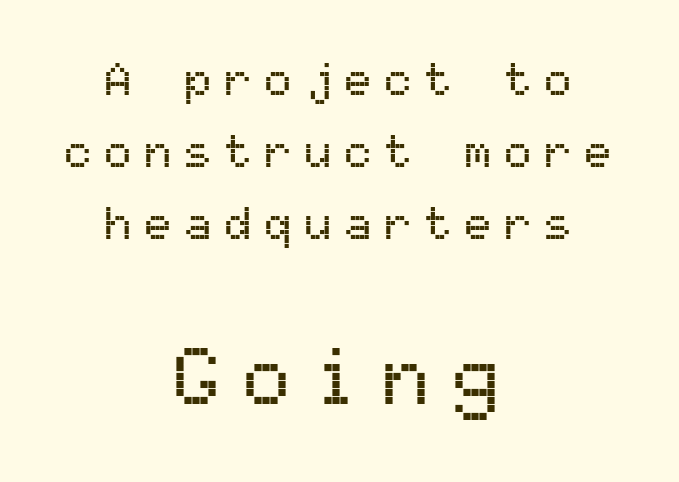
Monospaced: the letters line up in strict vertical columns. Character size in the trailing block exceeds that of the leading block. No feet cap the strokes, marking this as sans-serif type. The type sits square on the baseline with zero lean.
